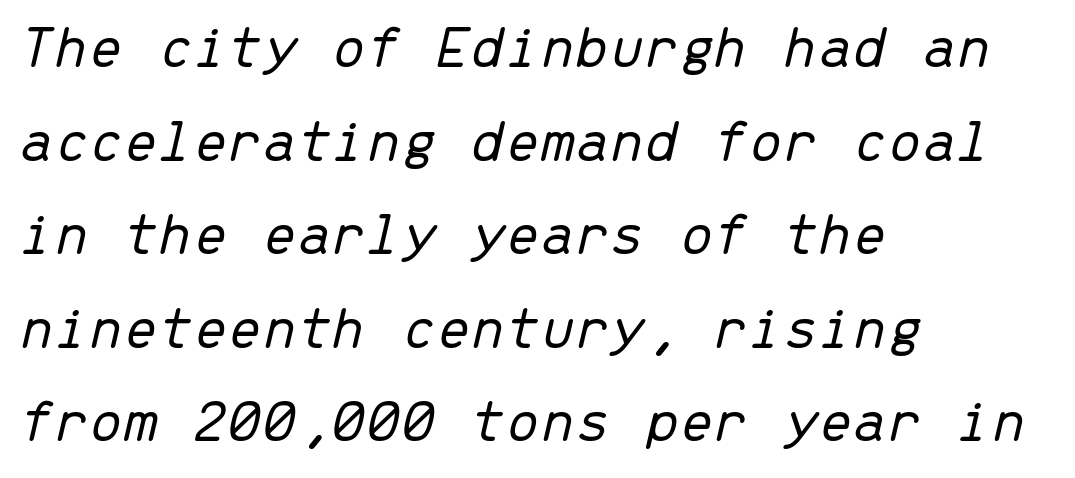
{"italic": "yes", "lean": "right", "slant_degrees": 13, "bold": "no", "weight": "light", "width": "normal", "stroke_contrast": "low", "x_height": "medium", "monospaced": "yes", "underline": "no", "align": "left", "line_spacing": "normal", "line_spacing_ratio": 1.51, "letter_spacing": "normal", "letter_spacing_em": 0.0, "glyph_px": 62}
